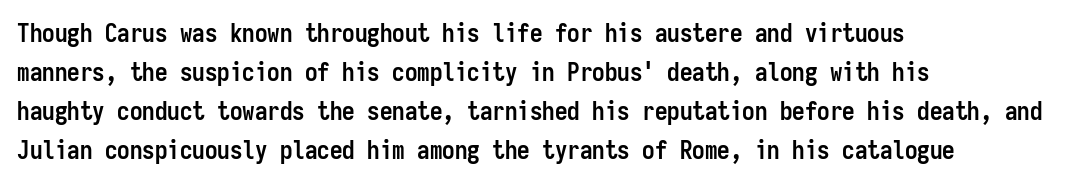
Q: Is the text bold? A: Yes.
Q: Is the text italic (slanted)? A: No, it is upright.
Q: Is the text underlined? A: No.
Q: How is the paragraph aligned? A: Left-aligned.
Q: Is the spacing between letters normal or unusually wide? A: Normal.
Q: Is the spacing between lines tight, normal or loose? A: Normal.
